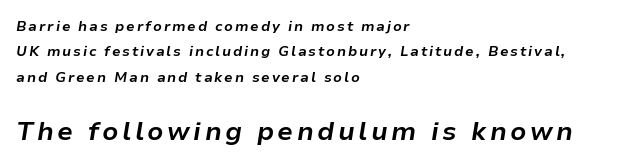
{"italic": "yes", "lean": "right", "slant_degrees": 9, "bold": "yes", "underline": "no", "align": "left", "line_spacing_ratio": 1.82, "larger_block": "second", "size_ratio": 1.86, "glyph_px": 26}
